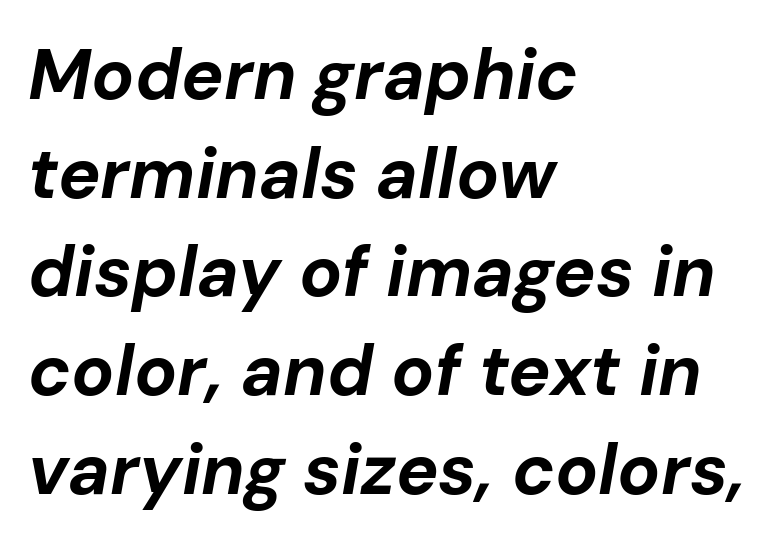
{"italic": "yes", "lean": "right", "slant_degrees": 10, "bold": "yes", "weight": "bold", "width": "normal", "stroke_contrast": "low", "x_height": "medium", "monospaced": "no", "underline": "no", "align": "left", "line_spacing": "normal", "line_spacing_ratio": 1.39, "letter_spacing": "normal", "letter_spacing_em": 0.0, "glyph_px": 71}
